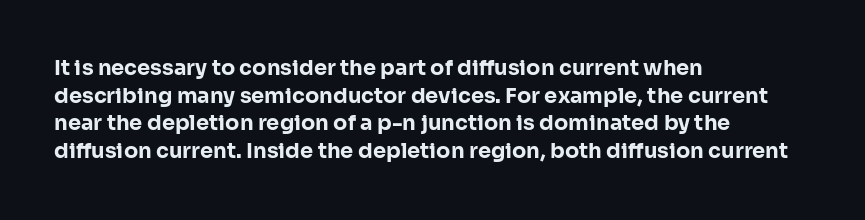
It's the straight-up-and-down kind of type. The words here are not underlined. Summary of vertical rhythm: regular, with standard interline spacing. Alignment: flush left. The rendering keeps characters at their native spacing.
